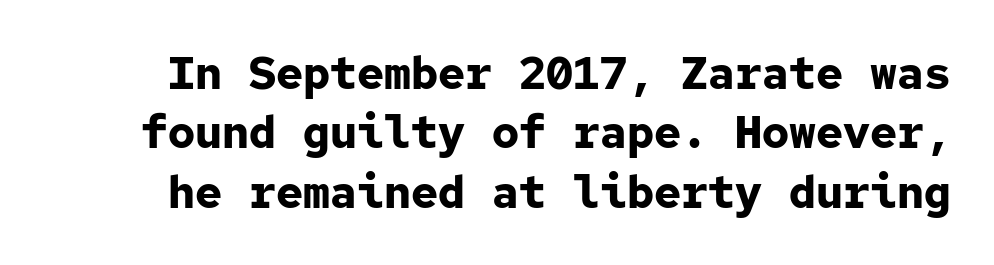
The image shows 45 px bold sans-serif type, upright, monospaced; set normal line spacing (1.32x), normal letter spacing, not underlined; low stroke contrast and a medium x-height.
